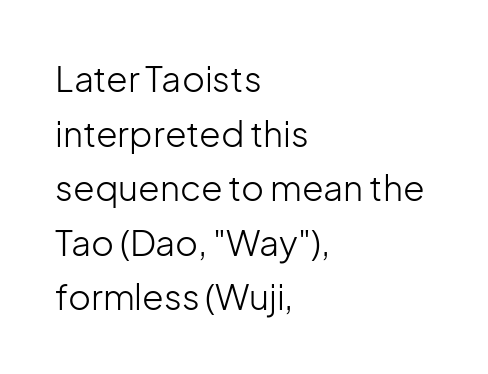
Style check: upright. Grotesque or geometric, the face here clearly has no serifs. Reading down the block, your eye returns to a fixed left position each line. The space between consecutive lines is moderate. Tracking value appears to be zero — textbook default spacing. Check the space under the baseline: it is left empty.
